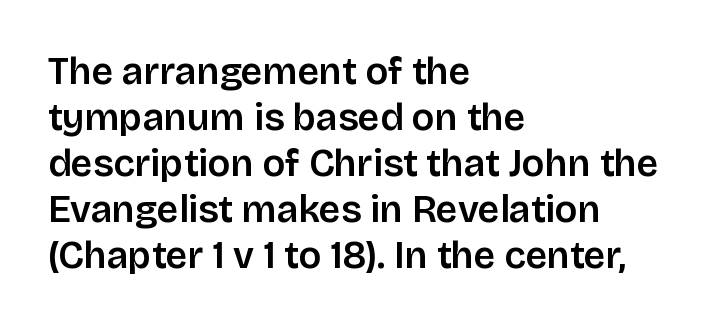
{"serif": "no", "italic": "no", "bold": "semi", "weight": "semibold", "width": "normal", "stroke_contrast": "low", "x_height": "large", "monospaced": "no", "underline": "no", "align": "left", "line_spacing_ratio": 1.21, "letter_spacing": "normal", "letter_spacing_em": 0.0, "glyph_px": 38}
